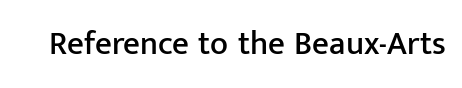
Is the letter spacing exaggerated? No — it looks like the ordinary default. A clean baseline with only descenders dipping below it. Is this a sans? Yes — the strokes have no serifs. Character widths vary here, with narrow letters taking less room than wide ones. Unlike italic type, these characters show no tilt at all.
